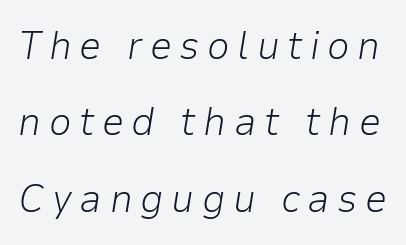
The image shows 40 px light type, italic (leaning right); set loose line spacing (1.91x), not underlined; low stroke contrast and a medium x-height.
